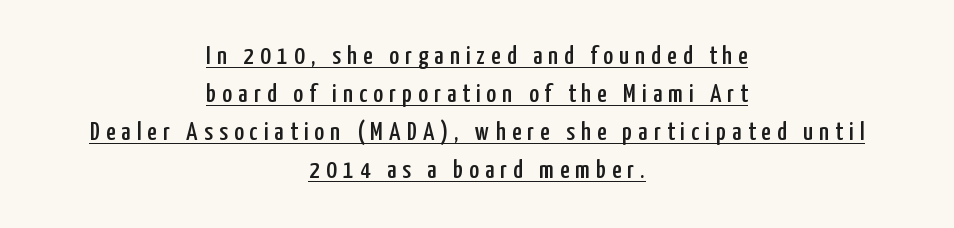
{"italic": "no", "underline": "yes", "align": "center", "line_spacing": "normal", "line_spacing_ratio": 1.46, "letter_spacing": "wide", "letter_spacing_em": 0.24, "glyph_px": 26}
